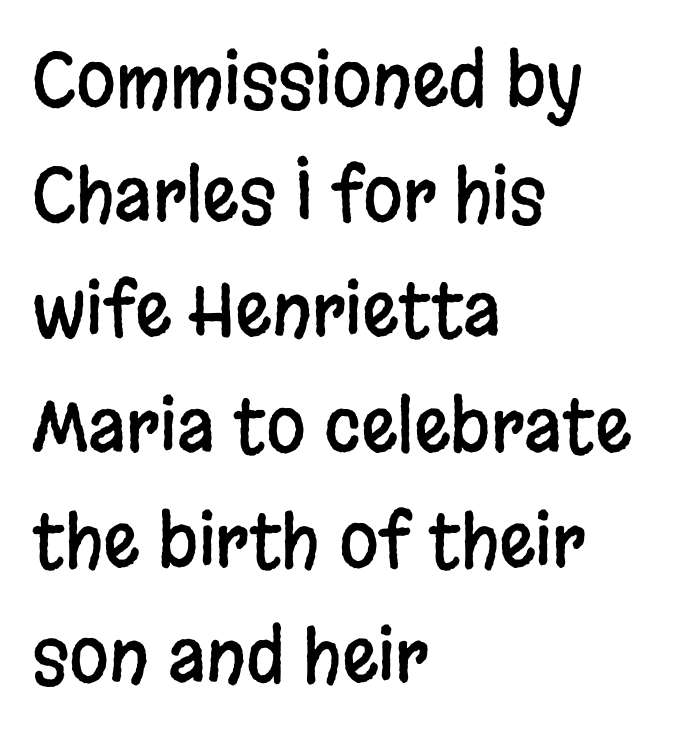
A typesetter would mark this as roman, not italic. Clear beneath every line of the passage. Proportional: the letters do not fall into vertical columns. Alignment: flush left.
